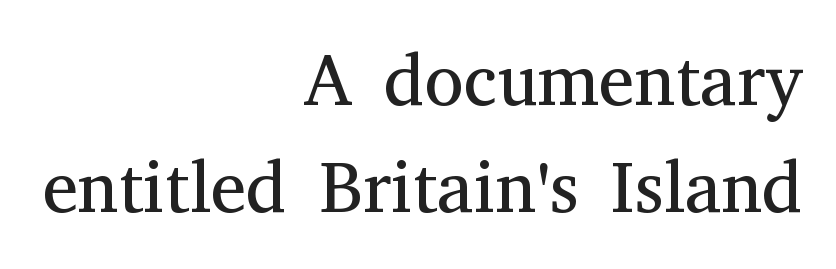
The image shows 72 px regular-weight serif type, upright; set right-aligned, normal line spacing (1.48x), normal letter spacing, not underlined; medium stroke contrast and a medium x-height.
